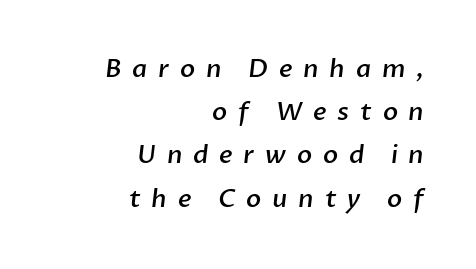
{"bold": "semi", "underline": "no", "align": "right", "line_spacing_ratio": 1.73, "letter_spacing": "wide", "letter_spacing_em": 0.43, "glyph_px": 25}
